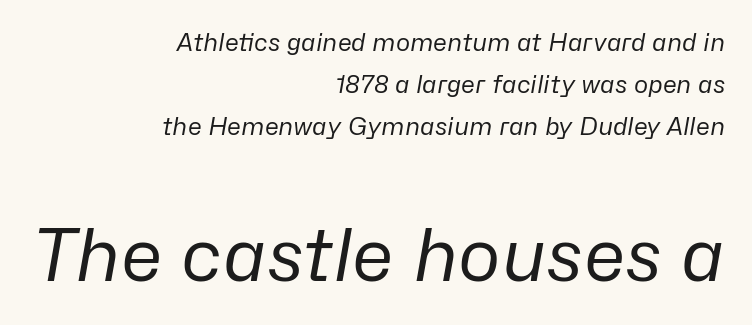
The image shows 72 px regular-weight type, italic (leaning right); set right-aligned, line spacing 1.75x, normal letter spacing, not underlined; the second (bottom) block is 3.0x larger; low stroke contrast and a medium x-height.
